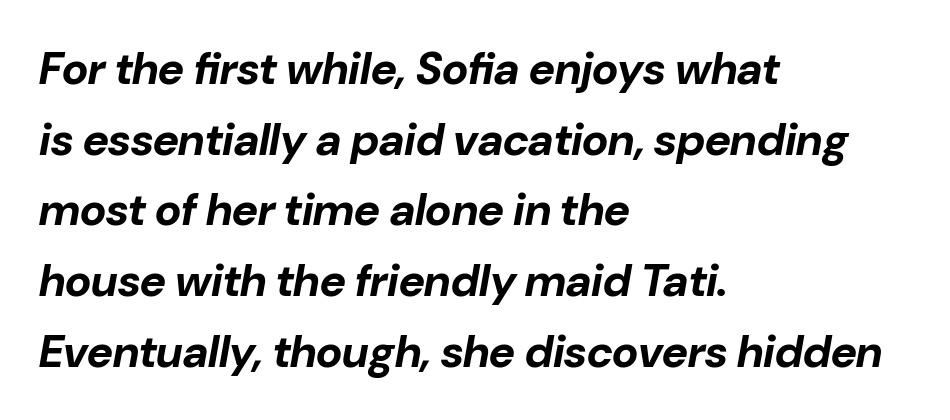
{"italic": "yes", "lean": "right", "slant_degrees": 10, "bold": "yes", "weight": "bold", "width": "normal", "stroke_contrast": "low", "x_height": "medium", "monospaced": "no", "underline": "no", "align": "left", "line_spacing": "normal", "line_spacing_ratio": 1.57, "letter_spacing": "normal", "letter_spacing_em": 0.0, "glyph_px": 45}
